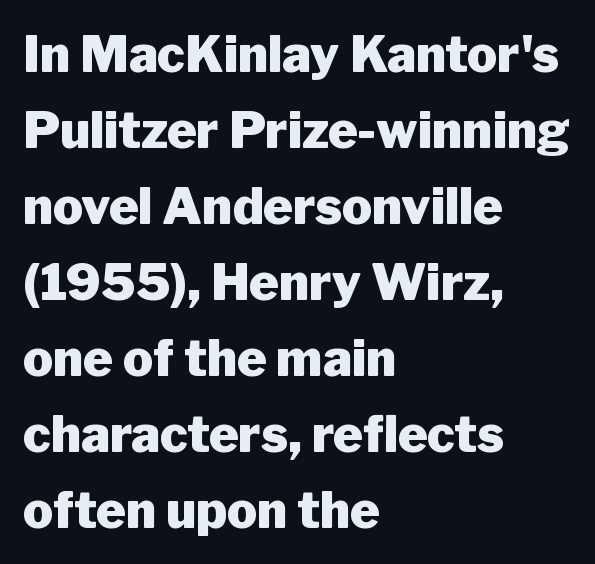
The image shows 50 px heavy sans-serif type, upright; set left-aligned, normal line spacing (1.52x), normal letter spacing, not underlined; low stroke contrast and a medium x-height.
